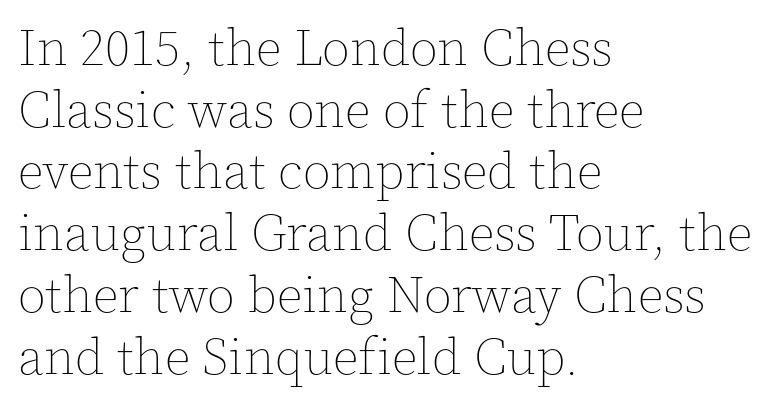
The image shows 51 px thin type, upright; set left-aligned, line spacing 1.21x, normal letter spacing, not underlined; a medium x-height.
